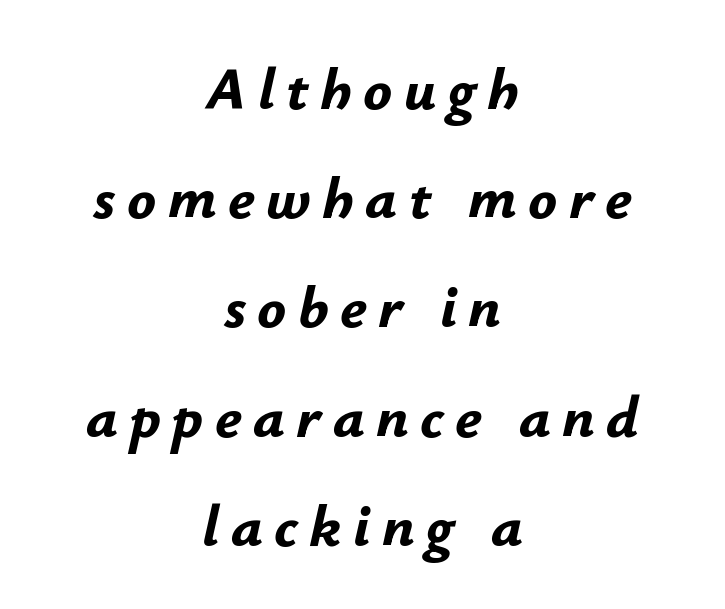
Q: Is the text bold? A: Yes.
Q: Is the text italic (slanted)? A: Yes, it leans right by about 12 degrees.
Q: Is the text underlined? A: No.
Q: How is the paragraph aligned? A: Centered.
Q: Width (condensed, normal, or wide)? A: Normal.
Q: Stroke contrast? A: Low.
Q: x-height? A: Small.
Q: Monospaced? A: No.
